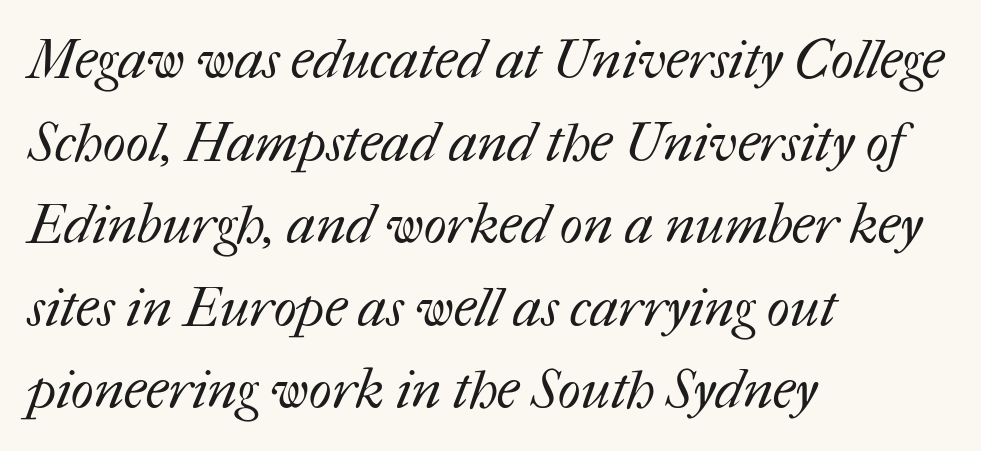
Q: Is the text bold? A: No.
Q: Is the text underlined? A: No.
Q: How is the paragraph aligned? A: Left-aligned.
Q: Is the spacing between letters normal or unusually wide? A: Normal.
Q: Is the spacing between lines tight, normal or loose? A: Normal.
Q: Width (condensed, normal, or wide)? A: Normal.
Q: Stroke contrast? A: Medium.
Q: x-height? A: Medium.
Q: Monospaced? A: No.
